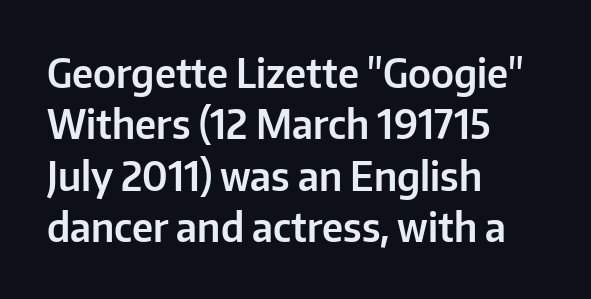
{"serif": "no", "italic": "no", "width": "normal", "stroke_contrast": "low", "x_height": "medium", "monospaced": "no", "underline": "no", "align": "left", "line_spacing": "normal", "line_spacing_ratio": 1.32, "letter_spacing": "normal", "letter_spacing_em": 0.0, "glyph_px": 39}
